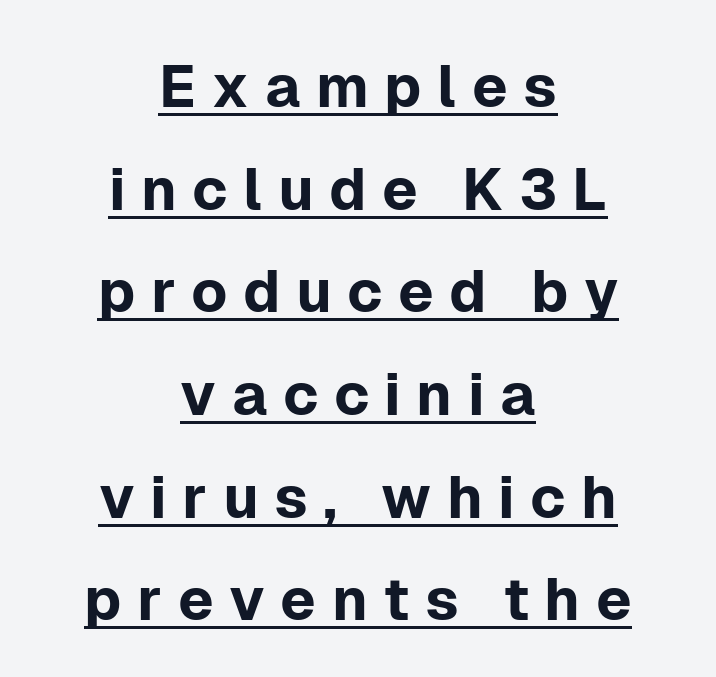
{"serif": "no", "italic": "no", "width": "normal", "stroke_contrast": "low", "x_height": "medium", "monospaced": "no", "underline": "yes", "align": "center", "line_spacing_ratio": 1.74, "letter_spacing": "wide", "letter_spacing_em": 0.26, "glyph_px": 59}
